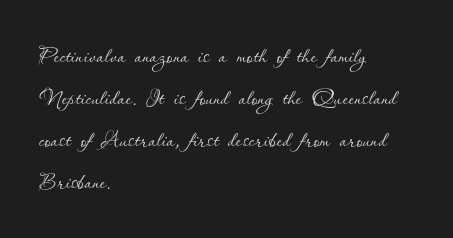
The image shows 30 px thin type; set left-aligned, normal line spacing (1.4x), normal letter spacing, not underlined; low stroke contrast and a small x-height.
